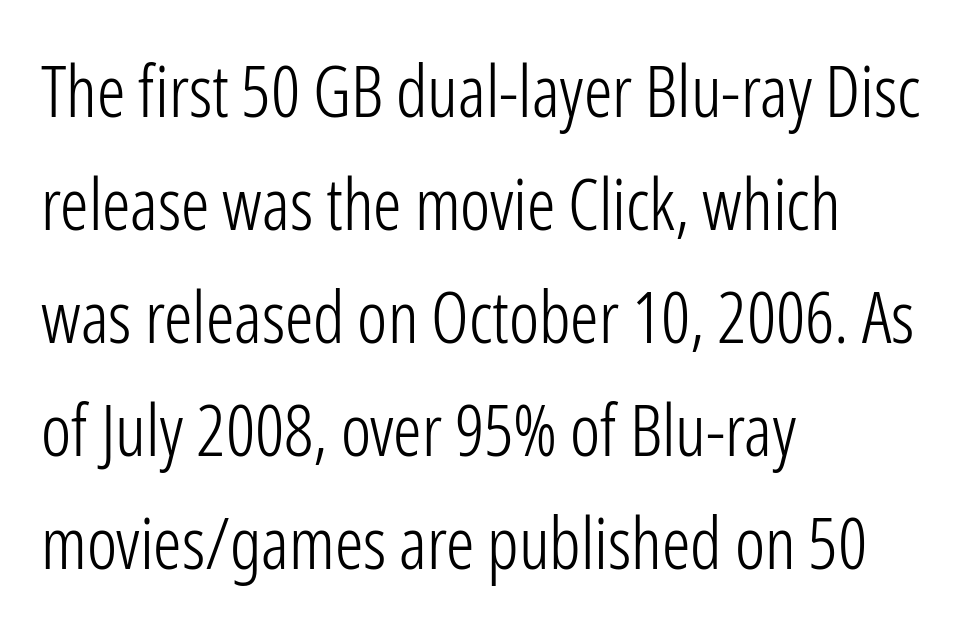
Q: Is the text bold? A: No.
Q: Is the text italic (slanted)? A: No, it is upright.
Q: Is the typeface a serif or a sans-serif typeface? A: Sans-serif.
Q: Is the text underlined? A: No.
Q: How is the paragraph aligned? A: Left-aligned.
Q: Is the spacing between letters normal or unusually wide? A: Normal.
Q: Is the spacing between lines tight, normal or loose? A: Normal.
Q: Width (condensed, normal, or wide)? A: Condensed.
Q: Stroke contrast? A: Low.
Q: x-height? A: Medium.
Q: Monospaced? A: No.
